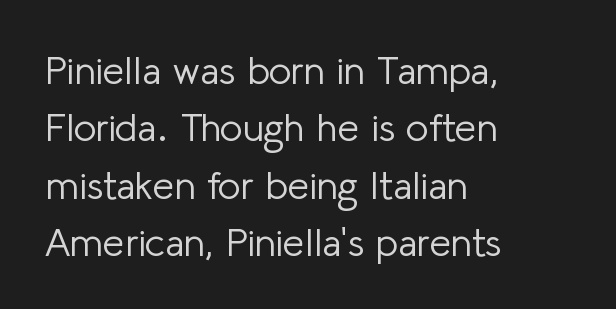
Honestly, the letter spacing is just normal — you wouldn't notice it. The font's upright variant was chosen for this text. This is not heavy type; no bold has been used. The font family rendered here belongs to the sans-serif group. Each letter keeps its own natural width here, so spacing adapts to shape.
